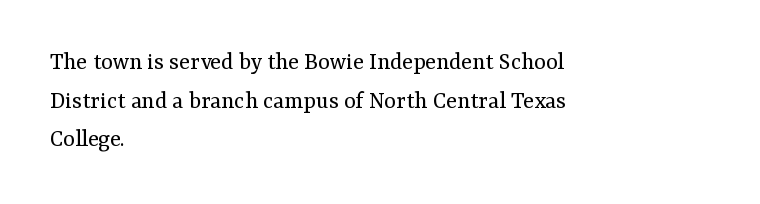
The image shows 25 px text type, upright; set left-aligned, normal line spacing (1.55x), normal letter spacing, not underlined.
